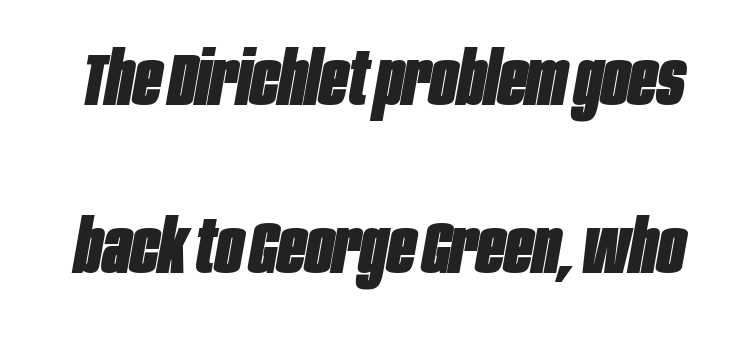
You could call the tracking neutral — neither tight nor loose. Looks like regular typesetting: each glyph gets only the width it needs. Strong, thick strokes mark this as bold type. Beneath every word, the page is bare. Leading is clearly above the norm, producing a sparse column.
